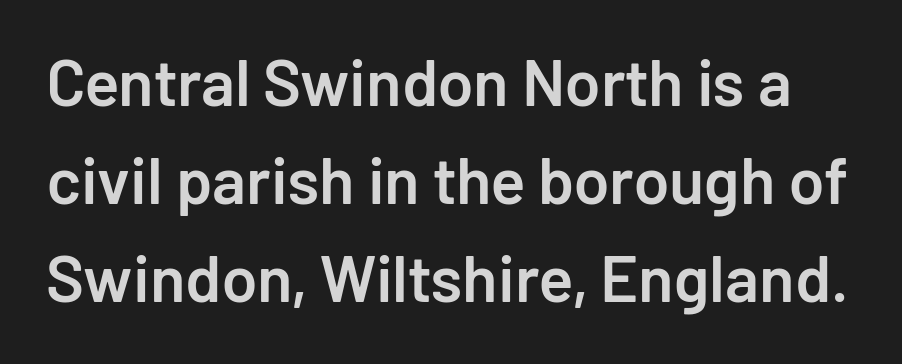
Q: Is the text bold? A: Semi-bold.
Q: Is the text italic (slanted)? A: No, it is upright.
Q: Is the typeface a serif or a sans-serif typeface? A: Sans-serif.
Q: Is the text underlined? A: No.
Q: Is the spacing between letters normal or unusually wide? A: Normal.
Q: Is the spacing between lines tight, normal or loose? A: Normal.
Q: Width (condensed, normal, or wide)? A: Normal.
Q: Stroke contrast? A: Low.
Q: x-height? A: Medium.
Q: Monospaced? A: No.
